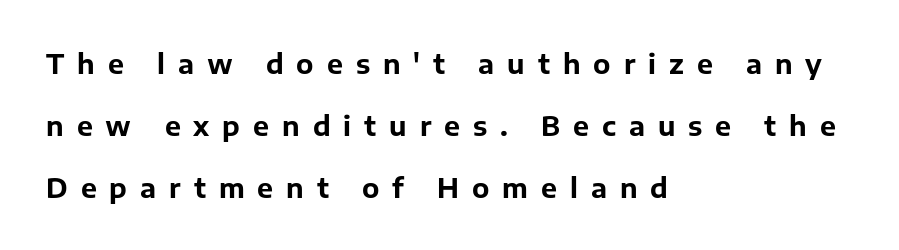
The image shows 27 px bold type, upright; set left-aligned, loose line spacing (2.29x), unusually wide letter spacing (+0.48 em), not underlined.
